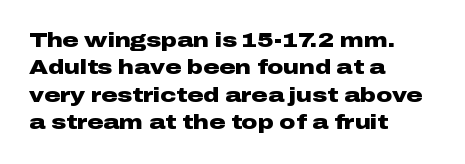
Q: Is the text bold? A: Yes.
Q: Is the text italic (slanted)? A: No, it is upright.
Q: Is the text underlined? A: No.
Q: How is the paragraph aligned? A: Left-aligned.
Q: Is the spacing between letters normal or unusually wide? A: Normal.
Q: Is the spacing between lines tight, normal or loose? A: Normal.
